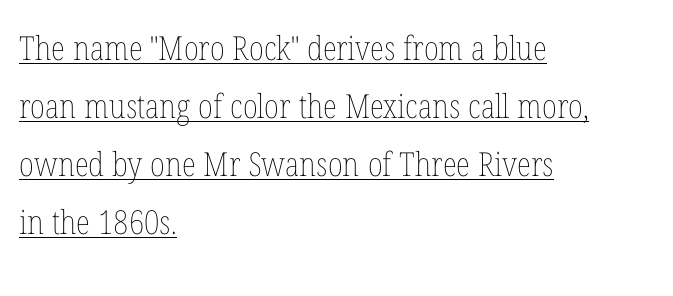
Standard letterfit; no display-style spreading of the glyphs. Varying glyph widths throughout — classic text-font behaviour. A rule runs beneath these lines of type. The paragraph has a hard left edge and a soft right edge. This is the regular roman posture of the typeface. Think standard paragraph weight, or any step lighter than that.
